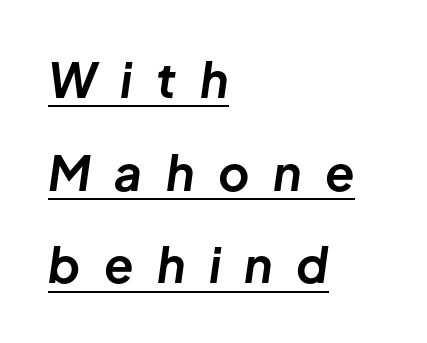
{"italic": "yes", "lean": "right", "slant_degrees": 8, "bold": "yes", "weight": "bold", "width": "normal", "stroke_contrast": "low", "x_height": "medium", "monospaced": "no", "underline": "yes", "align": "left", "line_spacing": "loose", "line_spacing_ratio": 1.93, "letter_spacing": "wide", "letter_spacing_em": 0.49, "glyph_px": 48}
